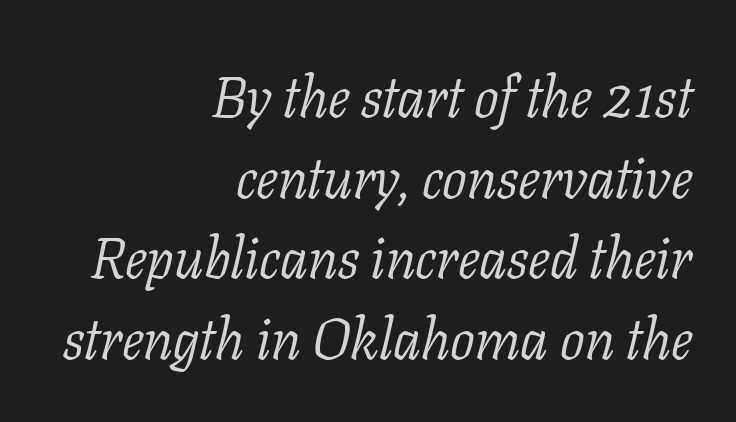
Q: Is the text bold? A: No.
Q: Is the text italic (slanted)? A: Yes, it leans right by about 11 degrees.
Q: Is the typeface a serif or a sans-serif typeface? A: Serif.
Q: Is the text underlined? A: No.
Q: How is the paragraph aligned? A: Right-aligned.
Q: Is the spacing between letters normal or unusually wide? A: Normal.
Q: Is the spacing between lines tight, normal or loose? A: Normal.
Q: Width (condensed, normal, or wide)? A: Normal.
Q: Stroke contrast? A: Low.
Q: x-height? A: Medium.
Q: Monospaced? A: No.
